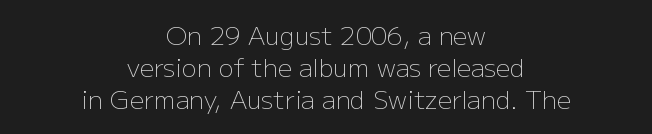
Unmarked baselines from the first word to the last. Every character sits straight up, as roman type does. The strokes are not fattened; the text isn't bold. Which margin do the lines hug? Neither — every line sits in the middle. Default kerning and tracking; the words read as compact shapes. The leading is moderate, giving the passage an even texture.
